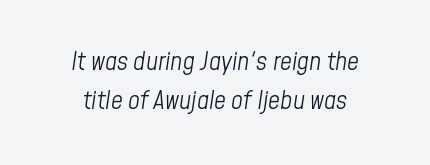
The image shows 26 px text type, italic (leaning right); set centered, normal line spacing (1.51x), normal letter spacing, not underlined.
